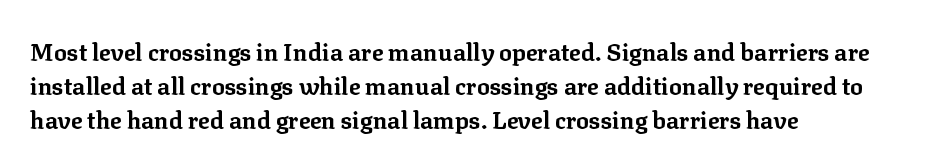
Check under the words: just untouched page. The lettering stays uniformly vertical, giving the passage a roman look. Does the weight exceed regular? Yes, all the way to bold. Leading: standard.
